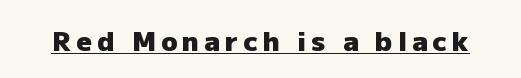
This is heavy type, rendered in bold. Tall strokes in this sample are plumb rather than angled. The lettering is marked with a stroke running underneath it.
